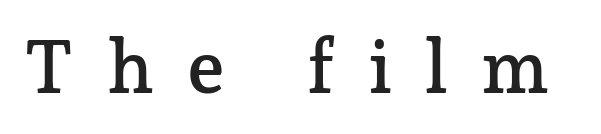
Q: Is the text italic (slanted)? A: No, it is upright.
Q: Is the typeface a serif or a sans-serif typeface? A: Serif.
Q: Is the text underlined? A: No.
Q: Is the spacing between letters normal or unusually wide? A: Unusually wide.
Q: Width (condensed, normal, or wide)? A: Normal.
Q: Stroke contrast? A: Low.
Q: x-height? A: Medium.
Q: Monospaced? A: No.
